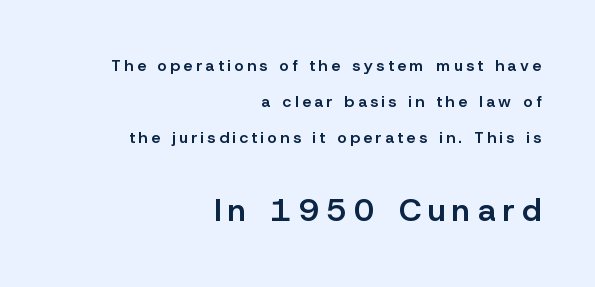
Top chunk: small. Bottom chunk: large. The rag falls on the left side of this text block. Note: no serifs on the glyphs. Does the weight exceed regular? Yes, but only to semibold. The baseline area is clear.
